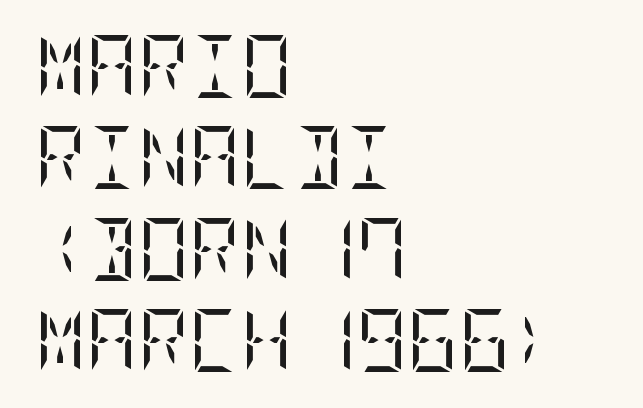
The image shows 63 px regular-weight, condensed serif type, upright; set left-aligned, normal line spacing (1.45x), normal letter spacing, not underlined; low stroke contrast and a large x-height.
